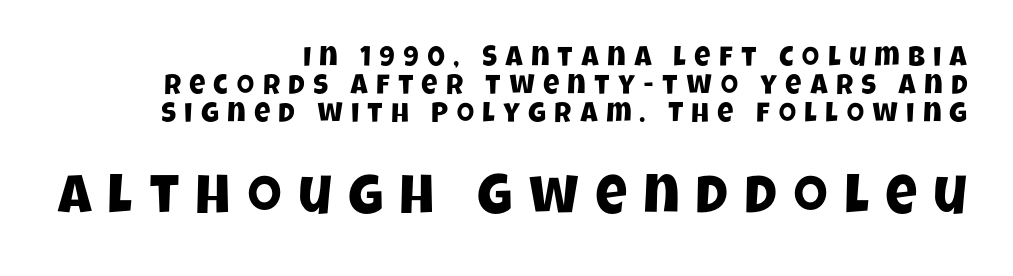
{"serif": "no", "width": "condensed", "stroke_contrast": "low", "x_height": "large", "monospaced": "no", "underline": "no", "align": "right", "line_spacing": "tight", "line_spacing_ratio": 1.0, "letter_spacing": "wide", "letter_spacing_em": 0.3, "larger_block": "second", "size_ratio": 1.96, "glyph_px": 55}
